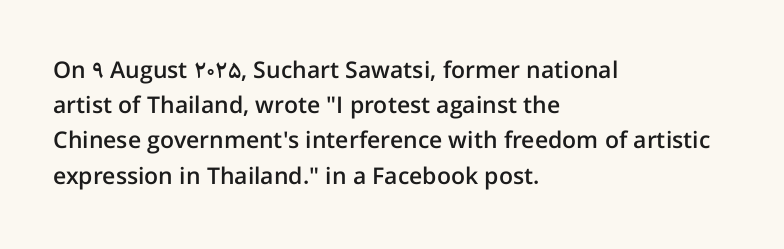
The image shows 23 px text type, upright; set left-aligned, normal line spacing (1.53x), normal letter spacing, not underlined.
